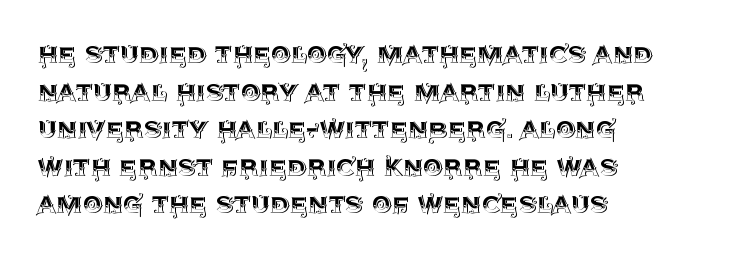
The image shows 31 px text type, upright; set left-aligned, line spacing 1.21x, normal letter spacing, not underlined; a large x-height.
